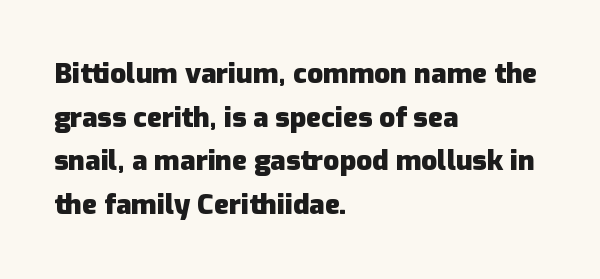
Style check: upright. Is this a fixed-width face? No — the glyphs have proportional, varying widths. These lines are set flush left with a ragged right edge. The space beneath each line is pristine and unruled. Set as a true bold cut, around the 700 mark.
